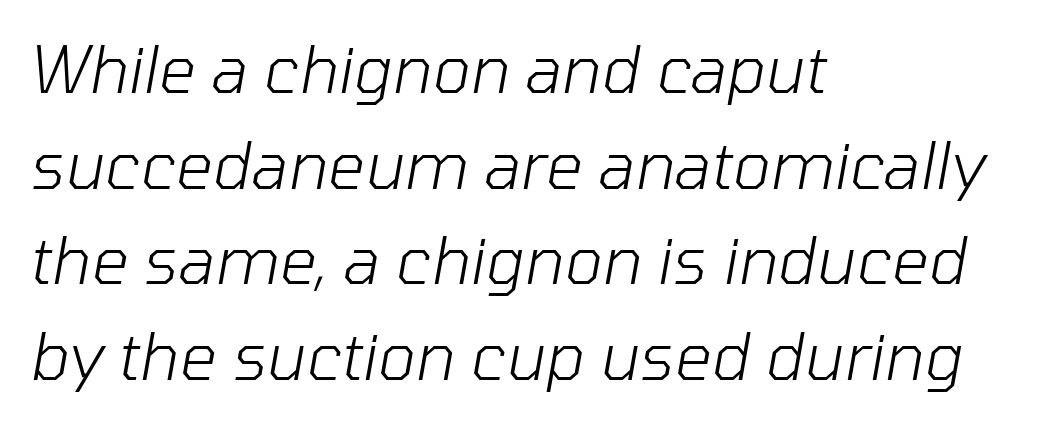
Q: Is the text bold? A: No.
Q: Is the text italic (slanted)? A: Yes, it leans right by about 10 degrees.
Q: Is the text underlined? A: No.
Q: How is the paragraph aligned? A: Left-aligned.
Q: Is the spacing between letters normal or unusually wide? A: Normal.
Q: Is the spacing between lines tight, normal or loose? A: Normal.
Q: Width (condensed, normal, or wide)? A: Normal.
Q: Stroke contrast? A: Low.
Q: x-height? A: Medium.
Q: Monospaced? A: No.
